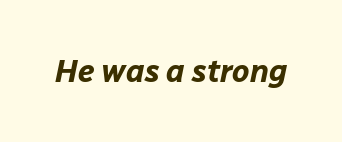
Check under the words: just untouched page. Here the designer chose a conventional face with non-uniform glyph widths. Tall strokes in this sample are angled rather than plumb. I'd describe the lettering as bold — thick and assertive. The tracking reads as untouched default to a designer's eye.
